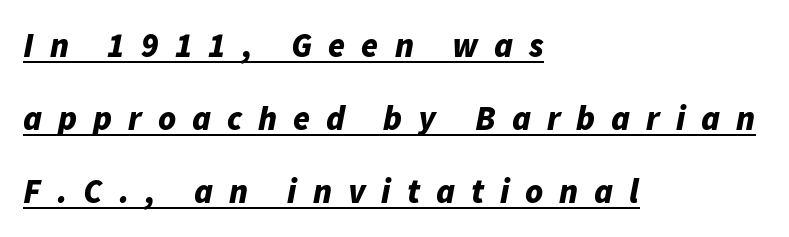
{"italic": "yes", "lean": "right", "slant_degrees": 11, "bold": "yes", "weight": "bold", "width": "normal", "stroke_contrast": "low", "x_height": "medium", "monospaced": "no", "underline": "yes", "align": "left", "line_spacing": "loose", "line_spacing_ratio": 2.15, "letter_spacing": "wide", "letter_spacing_em": 0.47, "glyph_px": 34}
